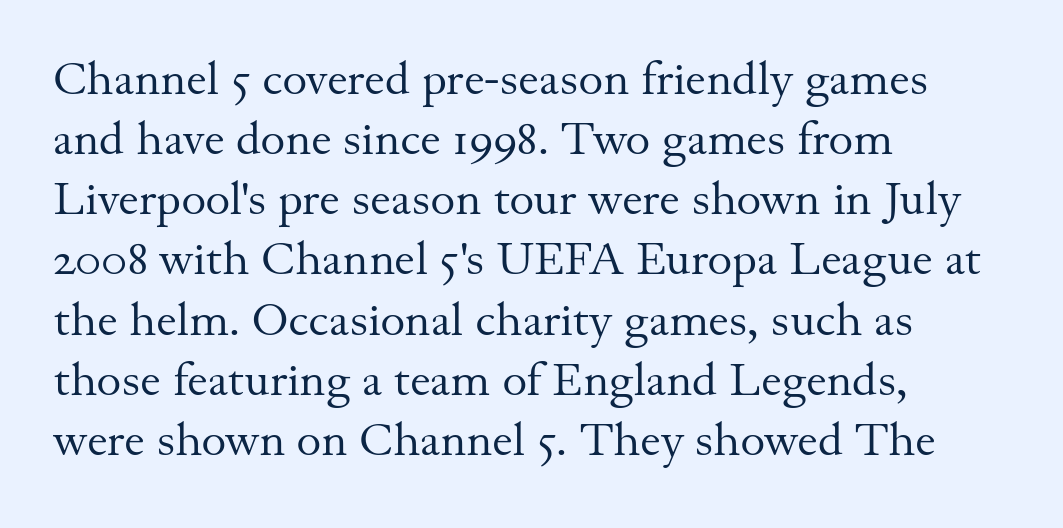
Q: Is the text bold? A: No.
Q: Is the text italic (slanted)? A: No, it is upright.
Q: Is the typeface a serif or a sans-serif typeface? A: Serif.
Q: Is the text underlined? A: No.
Q: How is the paragraph aligned? A: Left-aligned.
Q: Is the spacing between letters normal or unusually wide? A: Normal.
Q: Is the spacing between lines tight, normal or loose? A: Normal.
Q: Width (condensed, normal, or wide)? A: Normal.
Q: Stroke contrast? A: Medium.
Q: x-height? A: Small.
Q: Monospaced? A: No.
